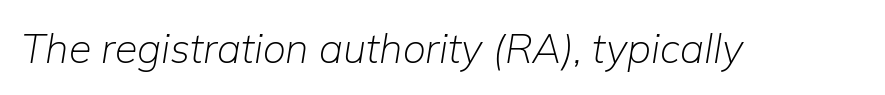
{"italic": "yes", "lean": "right", "slant_degrees": 9, "bold": "no", "weight": "light", "width": "normal", "stroke_contrast": "low", "x_height": "medium", "monospaced": "no", "underline": "no", "letter_spacing": "normal", "letter_spacing_em": 0.0, "glyph_px": 41}
